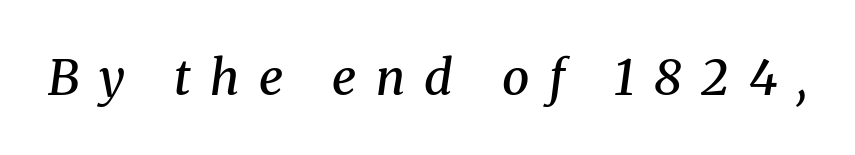
{"serif": "yes", "italic": "yes", "lean": "right", "slant_degrees": 8, "bold": "semi", "weight": "semibold", "width": "normal", "stroke_contrast": "medium", "x_height": "medium", "monospaced": "no", "underline": "no", "letter_spacing": "wide", "letter_spacing_em": 0.4, "glyph_px": 49}
